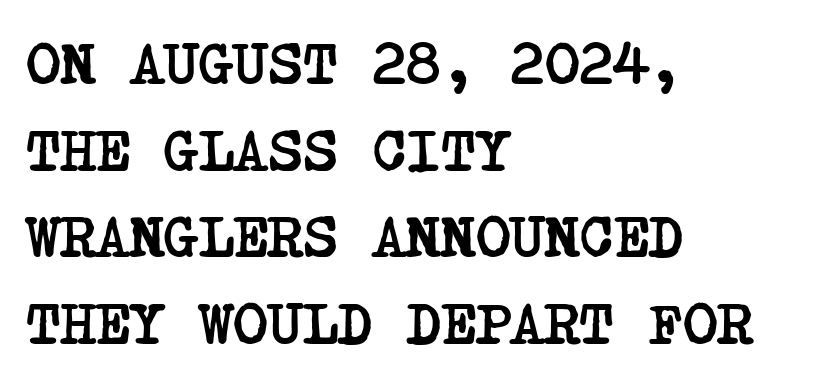
The font family rendered here belongs to the serif group. Does extra space separate the letters? No, they use regular spacing. Summary of vertical rhythm: regular, with standard interline spacing. The paragraph shown leans on its left margin.
